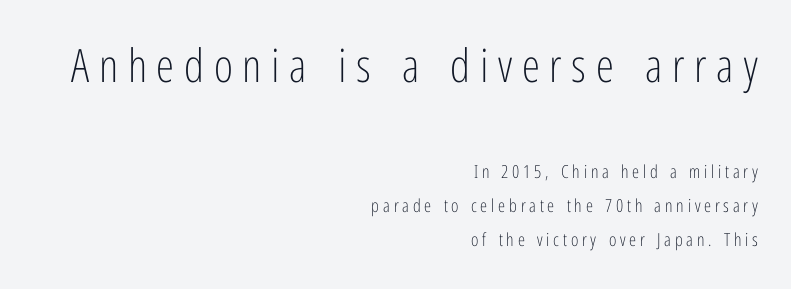
Each word looks stretched out because of the extra space between its letters. On a weight scale, this lands at 450 or below. Check the space under the baseline: it is left empty. These lines are rendered in a variable-pitch font.
